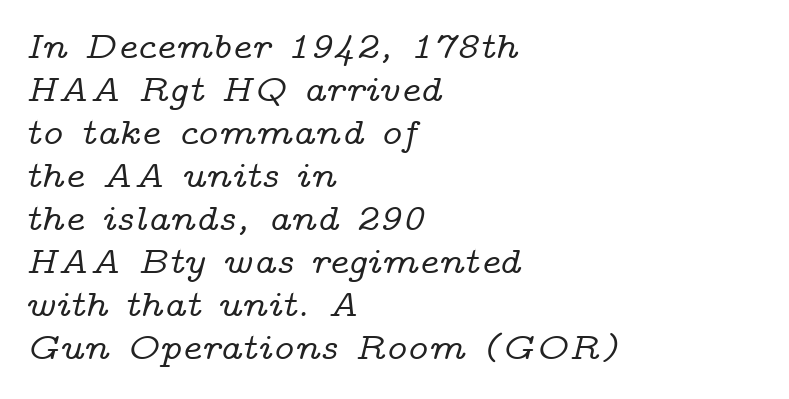
Rendered with sloped, italic letterforms. Tracking value appears to be zero — textbook default spacing. Looks like regular typesetting: each glyph gets only the width it needs. Is this a sans? No — the strokes have serifs. Alignment: flush left. What's the leading like? Squeezed, with rows nearly overlapping.
